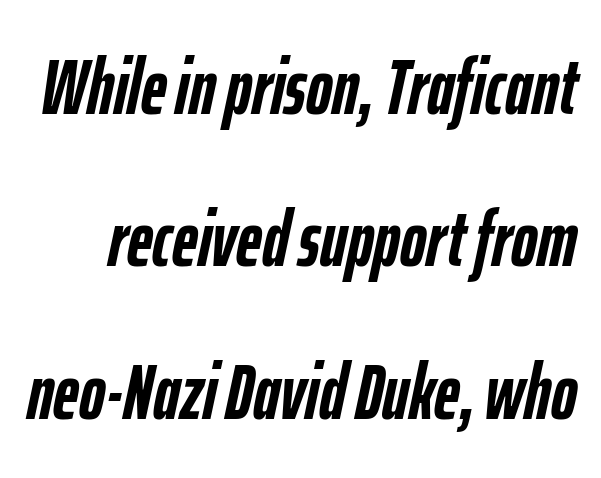
The image shows 79 px semibold, condensed type, italic (leaning right); set loose line spacing (1.93x), normal letter spacing, not underlined; low stroke contrast and a medium x-height.
